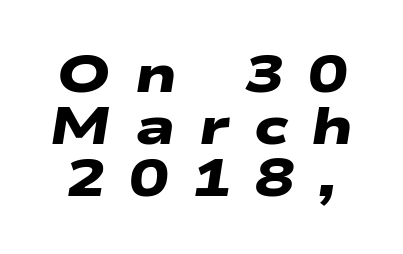
Q: Is the text bold? A: Yes.
Q: Is the typeface a serif or a sans-serif typeface? A: Sans-serif.
Q: Is the text underlined? A: No.
Q: Is the spacing between letters normal or unusually wide? A: Unusually wide.
Q: Is the spacing between lines tight, normal or loose? A: Tight.
Q: Width (condensed, normal, or wide)? A: Wide.
Q: Stroke contrast? A: Low.
Q: x-height? A: Medium.
Q: Monospaced? A: No.
